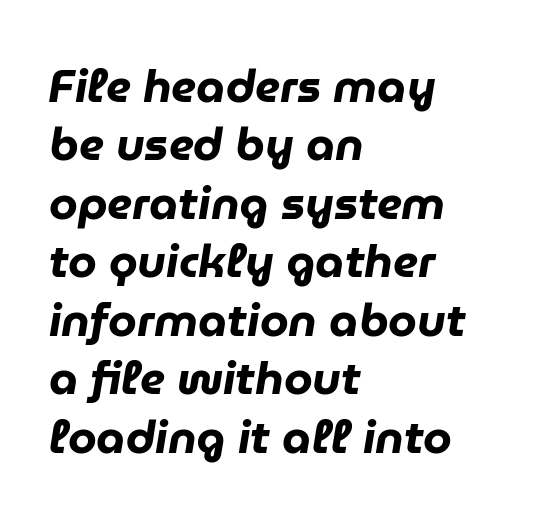
The image shows 46 px heavy type, italic (leaning right); set left-aligned, normal line spacing (1.27x), normal letter spacing, not underlined; low stroke contrast and a medium x-height.
